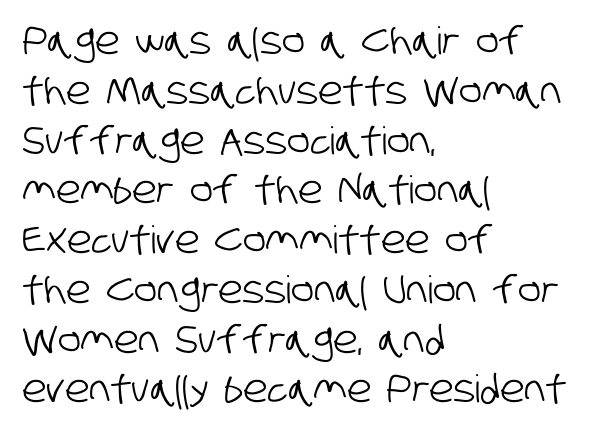
I'd call this a sans setting — the letters go barefoot. The space directly below the letters is spotless. Here the glyphs are tracked normally, forming tight word shapes. A typesetter would call this proportional, since set widths differ per character.
